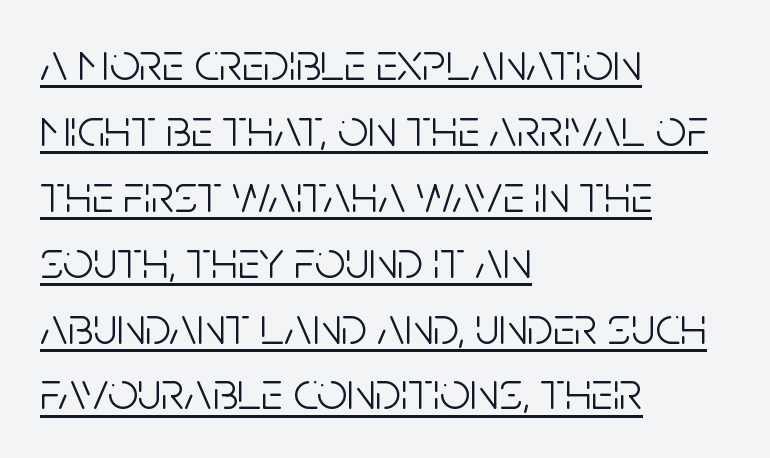
Q: Is the text bold? A: No.
Q: Is the text italic (slanted)? A: No, it is upright.
Q: Is the typeface a serif or a sans-serif typeface? A: Sans-serif.
Q: Is the text underlined? A: Yes.
Q: How is the paragraph aligned? A: Left-aligned.
Q: Is the spacing between letters normal or unusually wide? A: Normal.
Q: Width (condensed, normal, or wide)? A: Condensed.
Q: Stroke contrast? A: Low.
Q: x-height? A: Large.
Q: Monospaced? A: No.
